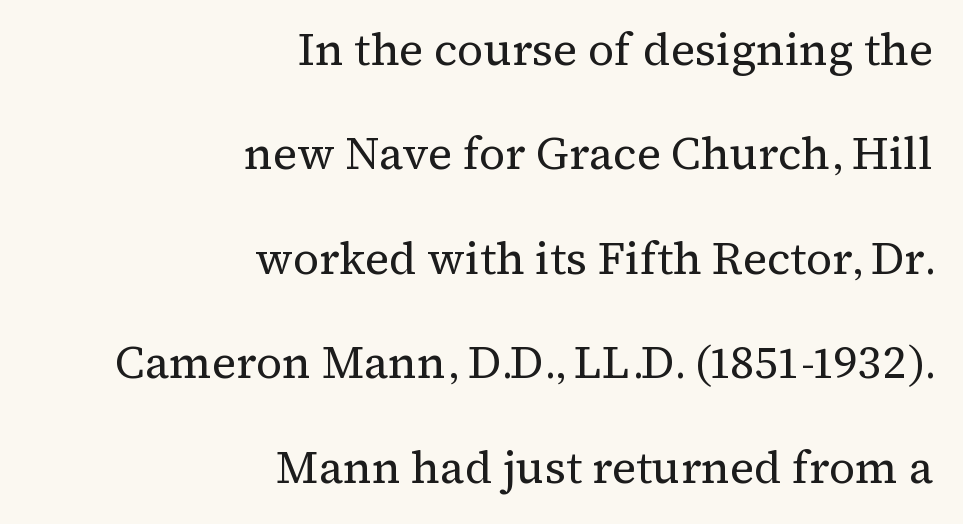
Between one letter and the next there's only the usual sliver of space. The text was rendered using a seriffed face with decorative stroke endings. A clean baseline with only descenders dipping below it. Here the designer chose a conventional face with non-uniform glyph widths.
